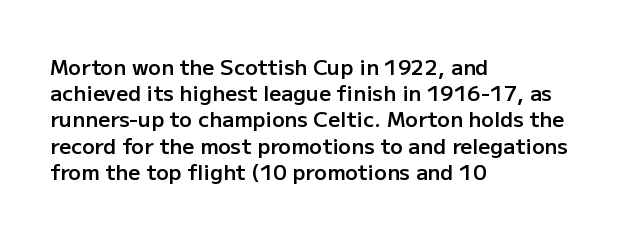
{"italic": "no", "bold": "semi", "underline": "no", "align": "left", "line_spacing": "normal", "line_spacing_ratio": 1.25, "letter_spacing": "normal", "letter_spacing_em": 0.0, "glyph_px": 21}
